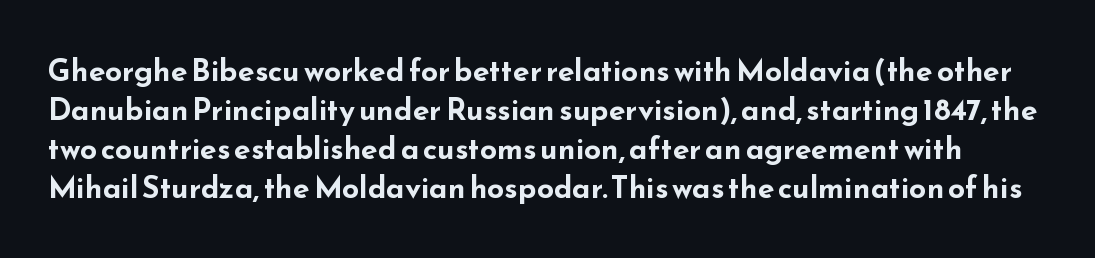
The image shows 30 px bold, wide sans-serif type, upright; set normal line spacing (1.3x), normal letter spacing, not underlined; low stroke contrast and a small x-height.
